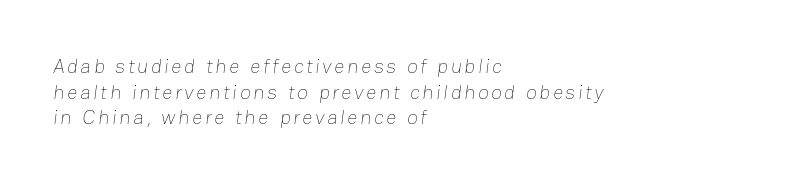
Q: Is the text bold? A: No.
Q: Is the text underlined? A: No.
Q: How is the paragraph aligned? A: Left-aligned.
Q: Is the spacing between lines tight, normal or loose? A: Normal.
